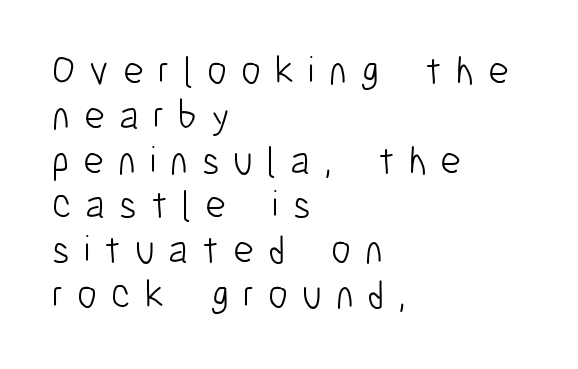
Q: Is the text bold? A: No.
Q: Is the text italic (slanted)? A: No, it is upright.
Q: Is the typeface a serif or a sans-serif typeface? A: Sans-serif.
Q: Is the text underlined? A: No.
Q: How is the paragraph aligned? A: Left-aligned.
Q: Is the spacing between letters normal or unusually wide? A: Unusually wide.
Q: Is the spacing between lines tight, normal or loose? A: Tight.
Q: Width (condensed, normal, or wide)? A: Condensed.
Q: Stroke contrast? A: Low.
Q: x-height? A: Medium.
Q: Monospaced? A: No.
